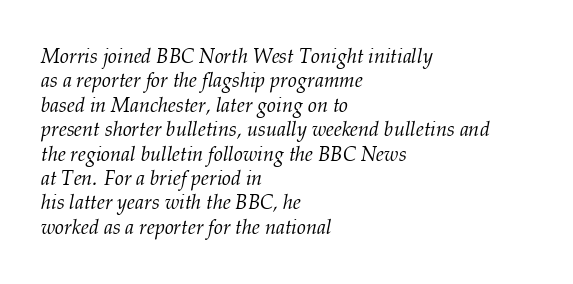
{"italic": "yes", "lean": "right", "slant_degrees": 12, "bold": "no", "underline": "no", "align": "left", "line_spacing_ratio": 1.22, "letter_spacing": "normal", "letter_spacing_em": 0.0, "glyph_px": 20}
